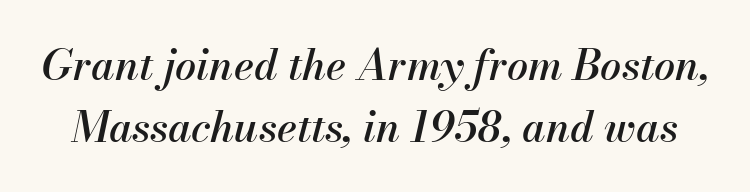
Does the lettering tilt? It does — this is italic. Successive baselines arrive at the customary interval. Glyph-to-glyph distance matches everyday printed text. Each letter keeps its own natural width here, so spacing adapts to shape. The gap between lines stays unmarked.
